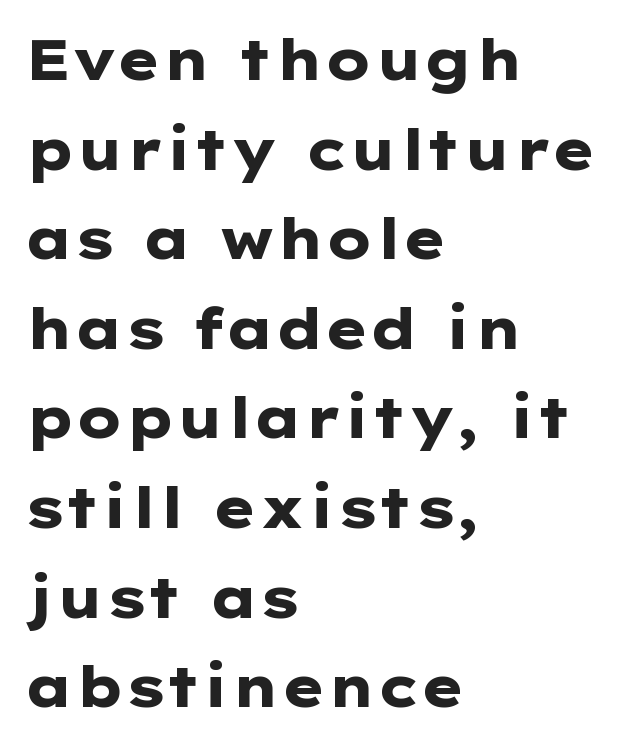
The image shows 56 px heavy, wide sans-serif type, upright; set left-aligned, normal line spacing (1.6x), normal letter spacing, not underlined; low stroke contrast and a medium x-height.
